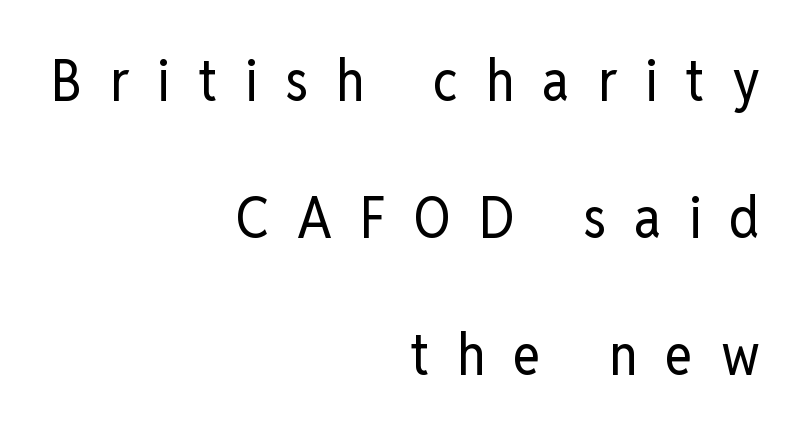
The image shows 58 px regular-weight, condensed sans-serif type, upright; set right-aligned, loose line spacing (2.36x), unusually wide letter spacing (+0.48 em), not underlined; low stroke contrast and a medium x-height.
